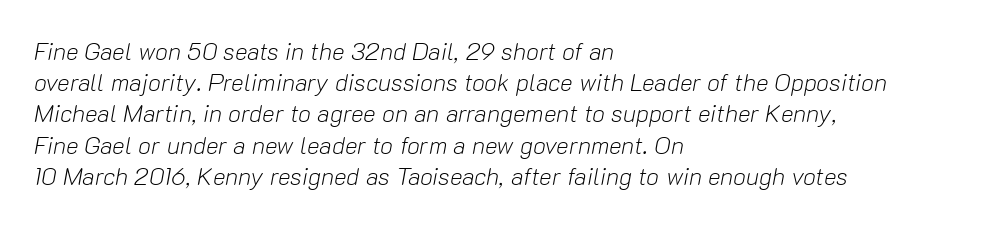
Q: Is the text bold? A: No.
Q: Is the text italic (slanted)? A: Yes, it leans right by about 10 degrees.
Q: Is the text underlined? A: No.
Q: How is the paragraph aligned? A: Left-aligned.
Q: Is the spacing between letters normal or unusually wide? A: Normal.
Q: Is the spacing between lines tight, normal or loose? A: Normal.
